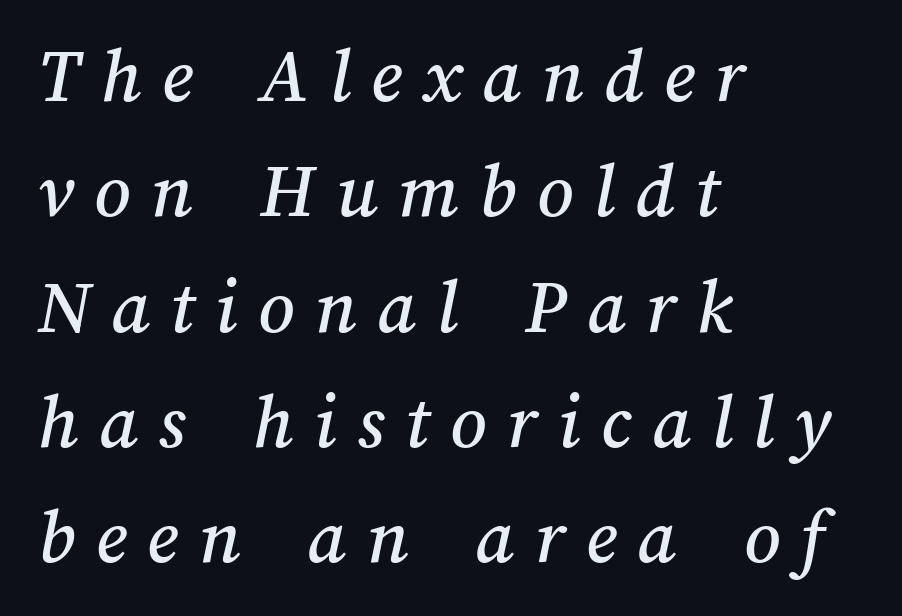
The image shows 79 px text type; set left-aligned, normal line spacing (1.46x), unusually wide letter spacing (+0.26 em), not underlined; medium stroke contrast and a medium x-height.
